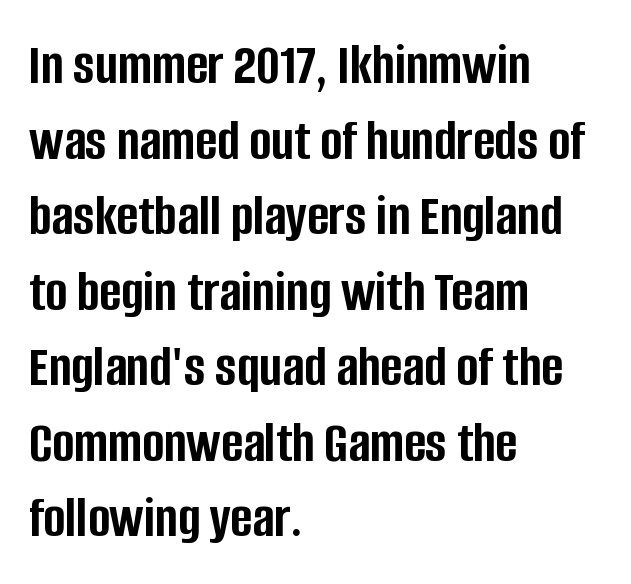
Q: Is the text bold? A: Yes.
Q: Is the text italic (slanted)? A: No, it is upright.
Q: Is the typeface a serif or a sans-serif typeface? A: Sans-serif.
Q: Is the text underlined? A: No.
Q: How is the paragraph aligned? A: Left-aligned.
Q: Is the spacing between letters normal or unusually wide? A: Normal.
Q: Is the spacing between lines tight, normal or loose? A: Normal.
Q: Width (condensed, normal, or wide)? A: Condensed.
Q: Stroke contrast? A: Low.
Q: x-height? A: Large.
Q: Monospaced? A: No.
